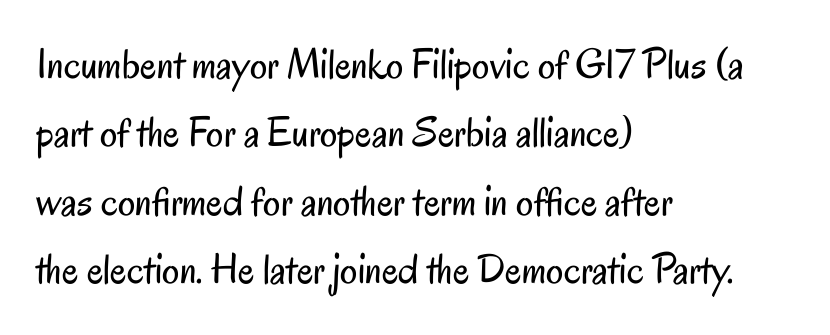
{"serif": "no", "italic": "no", "bold": "no", "weight": "regular", "width": "condensed", "stroke_contrast": "low", "x_height": "small", "monospaced": "no", "underline": "no", "align": "left", "line_spacing": "normal", "line_spacing_ratio": 1.59, "letter_spacing": "normal", "letter_spacing_em": 0.0, "glyph_px": 43}
